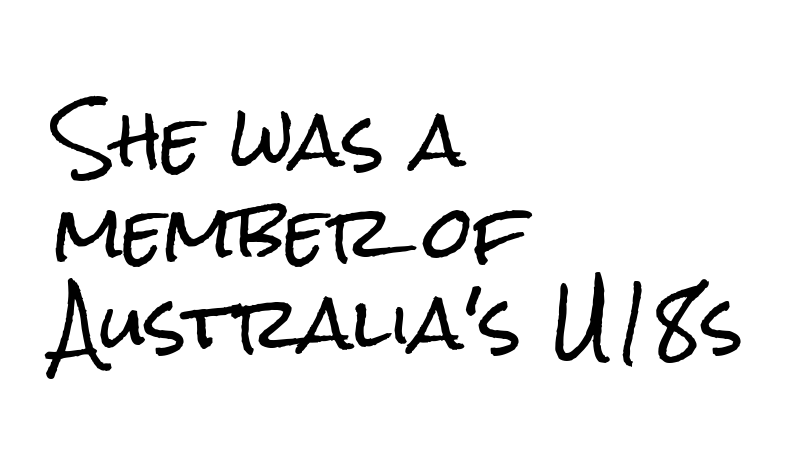
Q: Is the text italic (slanted)? A: No, it is upright.
Q: Is the typeface a serif or a sans-serif typeface? A: Sans-serif.
Q: Is the text underlined? A: No.
Q: How is the paragraph aligned? A: Left-aligned.
Q: Is the spacing between letters normal or unusually wide? A: Normal.
Q: Is the spacing between lines tight, normal or loose? A: Normal.
Q: Width (condensed, normal, or wide)? A: Condensed.
Q: Stroke contrast? A: Low.
Q: x-height? A: Medium.
Q: Monospaced? A: No.
